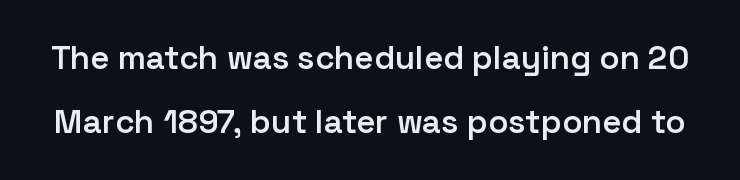
Q: Is the text bold? A: Semi-bold.
Q: Is the text italic (slanted)? A: No, it is upright.
Q: Is the typeface a serif or a sans-serif typeface? A: Sans-serif.
Q: Is the text underlined? A: No.
Q: Is the spacing between letters normal or unusually wide? A: Normal.
Q: Is the spacing between lines tight, normal or loose? A: Loose.
Q: Width (condensed, normal, or wide)? A: Normal.
Q: Stroke contrast? A: Low.
Q: x-height? A: Medium.
Q: Monospaced? A: No.
